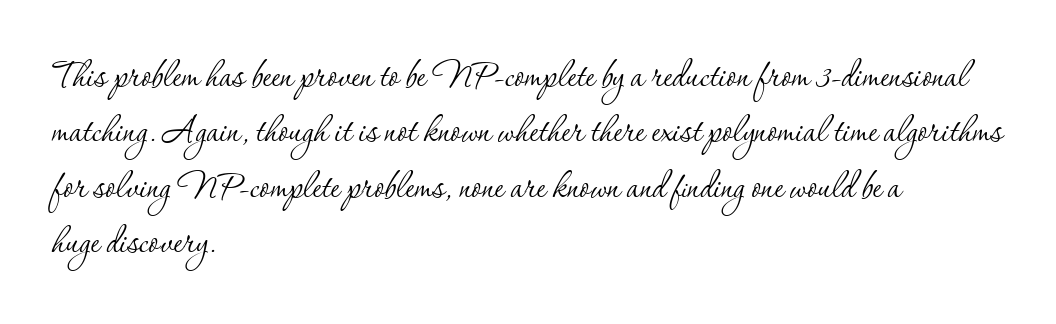
All the whitespace from short lines collects on the right. Classification — serif. Honestly, the letter spacing is just normal — you wouldn't notice it. The zone under the glyphs is completely vacant. Here the designer chose a conventional face with non-uniform glyph widths.
